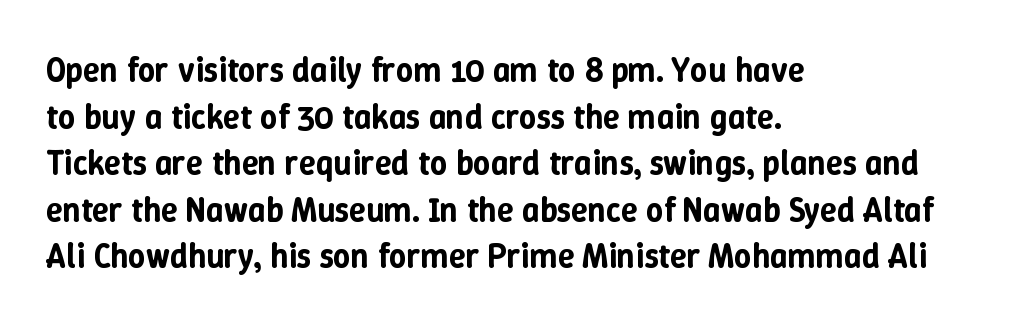
Line spacing here is normal. The paragraph has a hard left edge and a soft right edge. Compared with typical body copy, the letter spacing here is the same. Proportional: the letters do not fall into vertical columns. Every stem runs plumb, perpendicular to the baseline.
